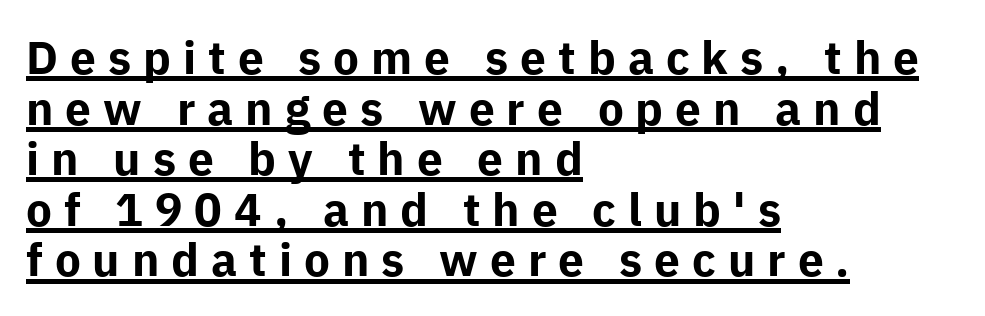
{"serif": "no", "italic": "no", "bold": "yes", "weight": "bold", "width": "normal", "stroke_contrast": "low", "x_height": "medium", "monospaced": "no", "underline": "yes", "align": "left", "line_spacing": "tight", "line_spacing_ratio": 1.1, "letter_spacing": "wide", "letter_spacing_em": 0.26, "glyph_px": 46}
